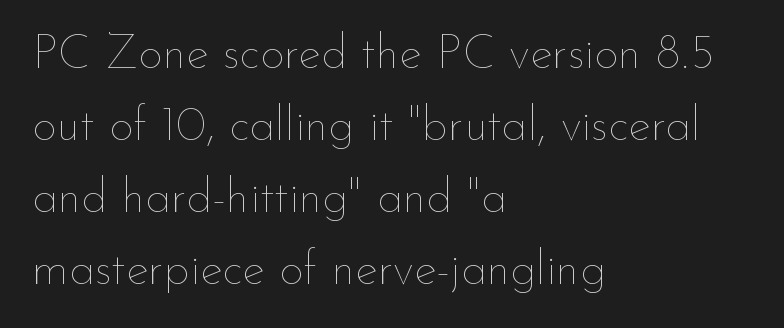
These lines are set flush left with a ragged right edge. Each new line begins a customary step beneath the previous one. Proportional: the letters do not fall into vertical columns. The type is set solid horizontally, with unmodified tracking. Bold? No — there's no thickening of the strokes. Upright lettering throughout.
